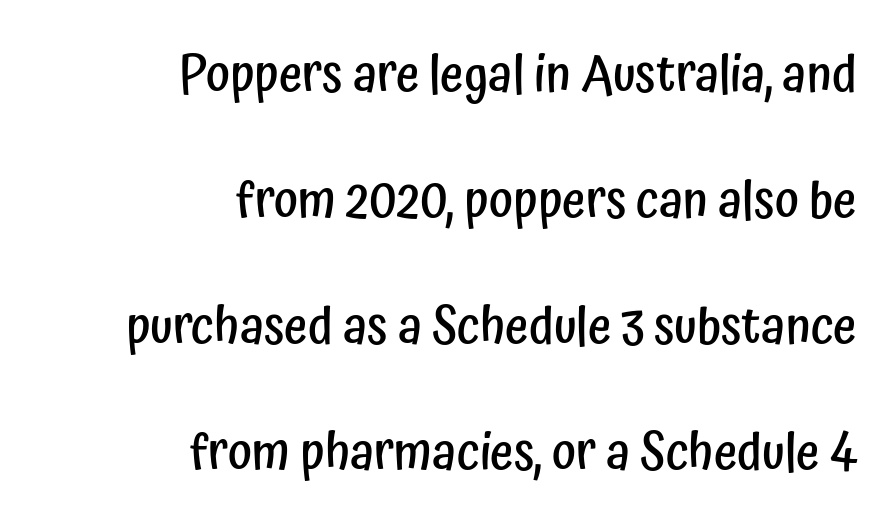
The image shows 51 px semibold, condensed sans-serif type, upright; set right-aligned, loose line spacing (2.47x), normal letter spacing, not underlined; low stroke contrast and a medium x-height.
